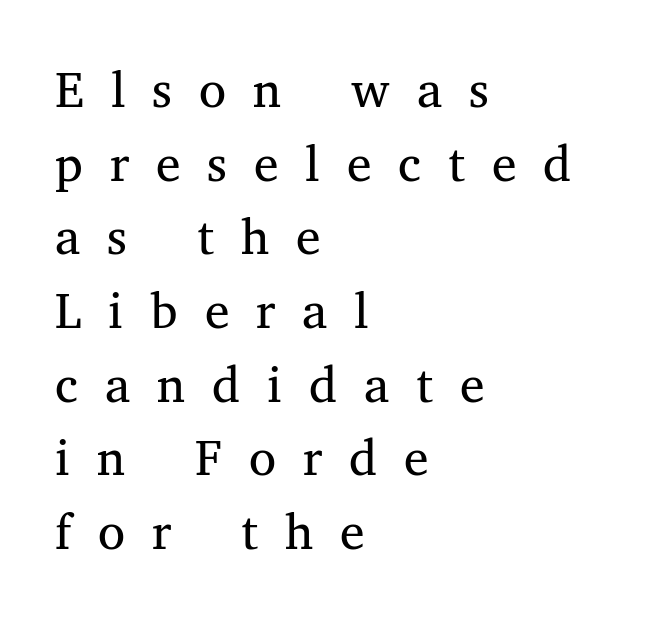
Q: Is the text bold? A: No.
Q: Is the text italic (slanted)? A: No, it is upright.
Q: Is the typeface a serif or a sans-serif typeface? A: Serif.
Q: Is the text underlined? A: No.
Q: How is the paragraph aligned? A: Left-aligned.
Q: Is the spacing between letters normal or unusually wide? A: Unusually wide.
Q: Is the spacing between lines tight, normal or loose? A: Normal.
Q: Width (condensed, normal, or wide)? A: Normal.
Q: Stroke contrast? A: Medium.
Q: x-height? A: Medium.
Q: Monospaced? A: No.
